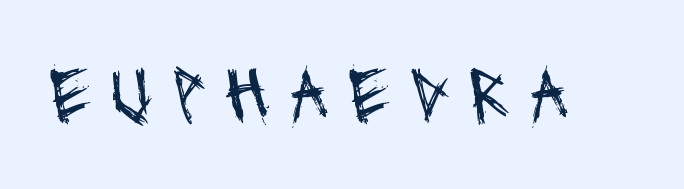
The image shows 79 px regular-weight, condensed sans-serif type; set unusually wide letter spacing (+0.23 em), not underlined; medium stroke contrast and a large x-height.
